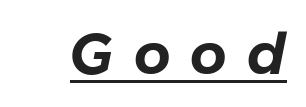
Q: Is the text italic (slanted)? A: Yes, it leans right by about 11 degrees.
Q: Is the text underlined? A: Yes.
Q: Is the spacing between letters normal or unusually wide? A: Unusually wide.
Q: Width (condensed, normal, or wide)? A: Normal.
Q: Stroke contrast? A: Low.
Q: x-height? A: Medium.
Q: Monospaced? A: No.
